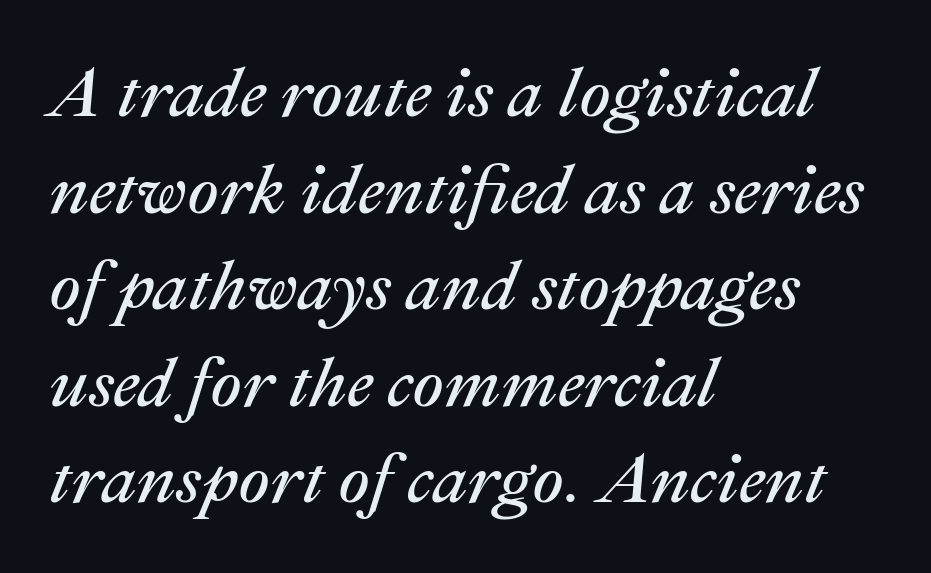
The image shows 70 px regular-weight type, italic (leaning right); set left-aligned, normal line spacing (1.38x), normal letter spacing, not underlined; medium stroke contrast and a medium x-height.
